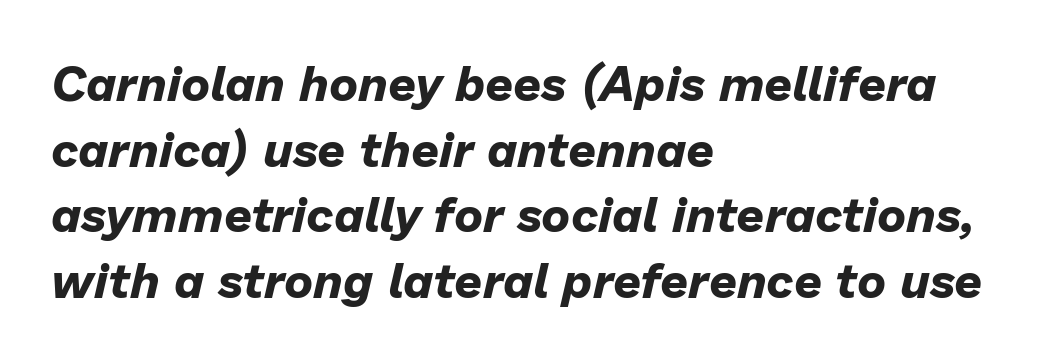
{"italic": "yes", "lean": "right", "slant_degrees": 13, "bold": "yes", "weight": "bold", "width": "normal", "stroke_contrast": "low", "x_height": "medium", "monospaced": "no", "underline": "no", "align": "left", "line_spacing": "normal", "line_spacing_ratio": 1.34, "letter_spacing": "normal", "letter_spacing_em": 0.0, "glyph_px": 49}
